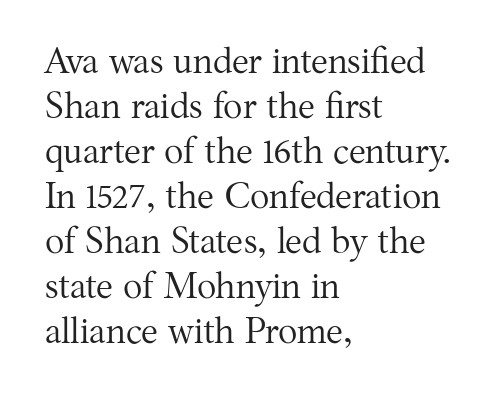
Q: Is the text bold? A: No.
Q: Is the text italic (slanted)? A: No, it is upright.
Q: Is the typeface a serif or a sans-serif typeface? A: Serif.
Q: Is the text underlined? A: No.
Q: How is the paragraph aligned? A: Left-aligned.
Q: Is the spacing between letters normal or unusually wide? A: Normal.
Q: Is the spacing between lines tight, normal or loose? A: Normal.
Q: Width (condensed, normal, or wide)? A: Normal.
Q: Stroke contrast? A: Medium.
Q: x-height? A: Medium.
Q: Monospaced? A: No.
